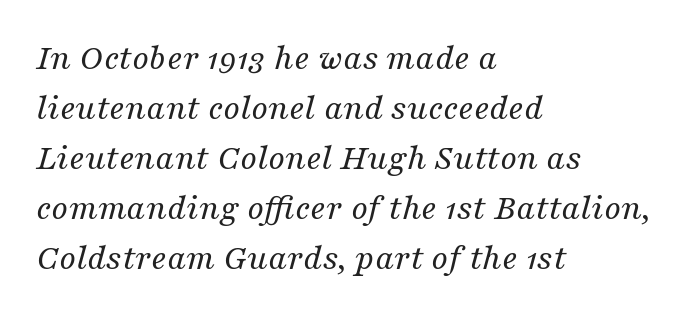
{"serif": "yes", "italic": "yes", "lean": "right", "slant_degrees": 16, "bold": "no", "weight": "regular", "width": "normal", "stroke_contrast": "medium", "x_height": "medium", "monospaced": "no", "underline": "no", "align": "left", "line_spacing": "normal", "line_spacing_ratio": 1.35, "letter_spacing": "normal", "letter_spacing_em": 0.0, "glyph_px": 37}
